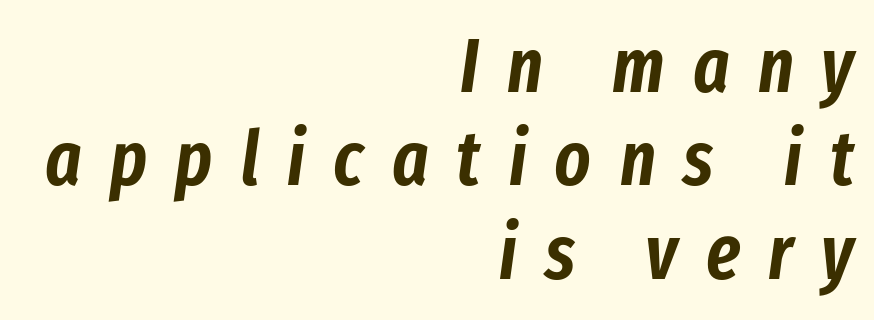
Posture: slanted. Proportional: the letters do not fall into vertical columns. Nobody drew a line under any word here. Look at the tracking — it's clearly loosened, letters drifting apart.
